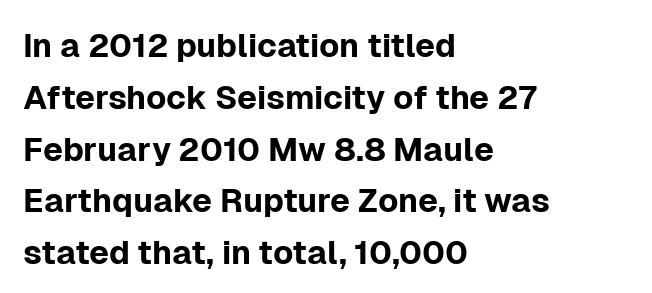
Q: Is the text italic (slanted)? A: No, it is upright.
Q: Is the typeface a serif or a sans-serif typeface? A: Sans-serif.
Q: Is the text underlined? A: No.
Q: How is the paragraph aligned? A: Left-aligned.
Q: Is the spacing between letters normal or unusually wide? A: Normal.
Q: Is the spacing between lines tight, normal or loose? A: Normal.
Q: Width (condensed, normal, or wide)? A: Normal.
Q: Stroke contrast? A: Low.
Q: x-height? A: Medium.
Q: Monospaced? A: No.
